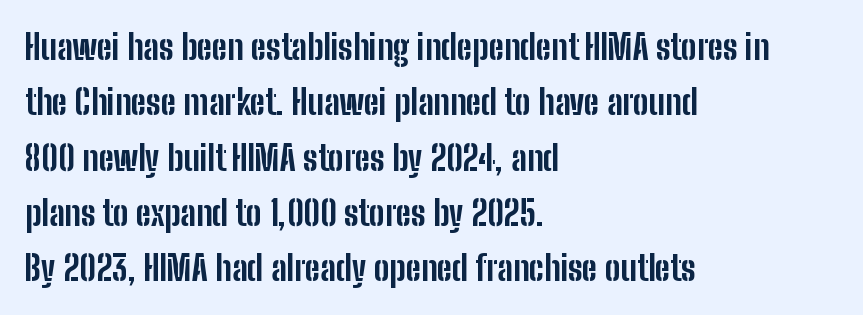
The image shows 35 px bold, condensed sans-serif type, upright; set left-aligned, normal line spacing (1.58x), normal letter spacing, not underlined; low stroke contrast and a medium x-height.
